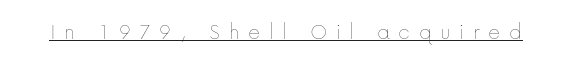
The image shows 23 px text type, upright; set unusually wide letter spacing (+0.37 em), underlined.
